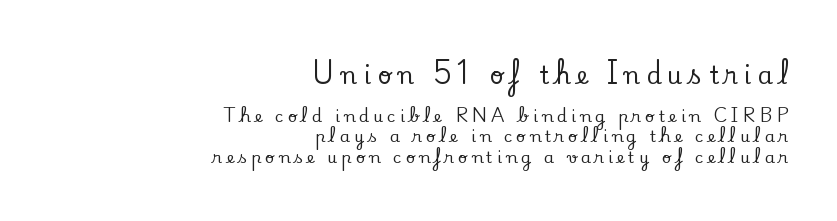
{"italic": "no", "underline": "no", "align": "right", "line_spacing": "normal", "line_spacing_ratio": 1.28, "letter_spacing": "wide", "letter_spacing_em": 0.26, "larger_block": "first", "size_ratio": 1.5, "glyph_px": 24}
